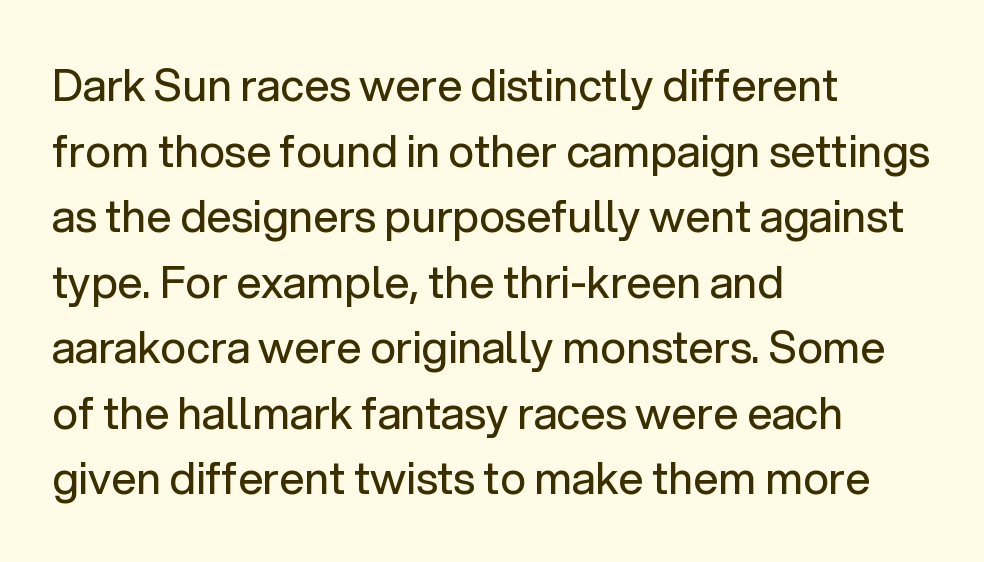
The image shows 44 px regular-weight sans-serif type, upright; set left-aligned, normal line spacing (1.49x), normal letter spacing, not underlined; low stroke contrast and a medium x-height.
